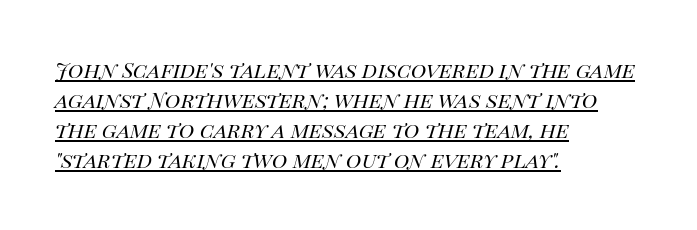
Teacher's note: observe the even left margin — that is flush-left alignment. Regular leading. The letterforms sit shoulder to shoulder at normal distance. Notice how the stems are inclined rather than vertical — that's the hallmark of italics. What decoration does the sample have? An underline.
